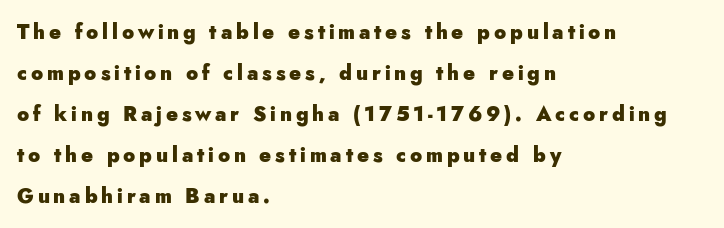
Q: Is the text bold? A: Yes.
Q: Is the text italic (slanted)? A: No, it is upright.
Q: Is the text underlined? A: No.
Q: How is the paragraph aligned? A: Left-aligned.
Q: Is the spacing between lines tight, normal or loose? A: Loose.
